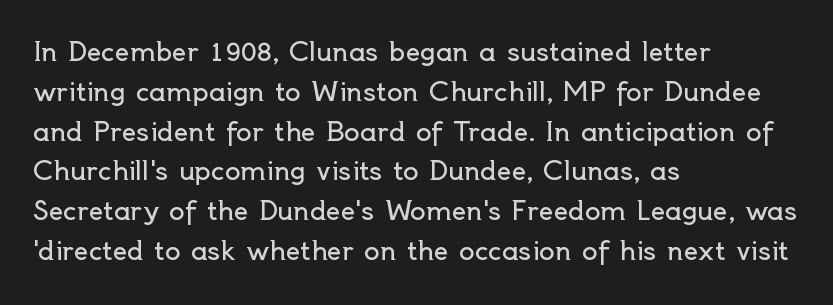
Nobody touched the tracking dial on this one. Line starts are locked; line ends wander. The block of text has a typical density, with ordinary space between rows. The glyphs are unaccompanied by any horizontal stroke below them. Notice how the stems are strictly vertical — no italics here. These glyphs show unthickened strokes, regular width or finer.
